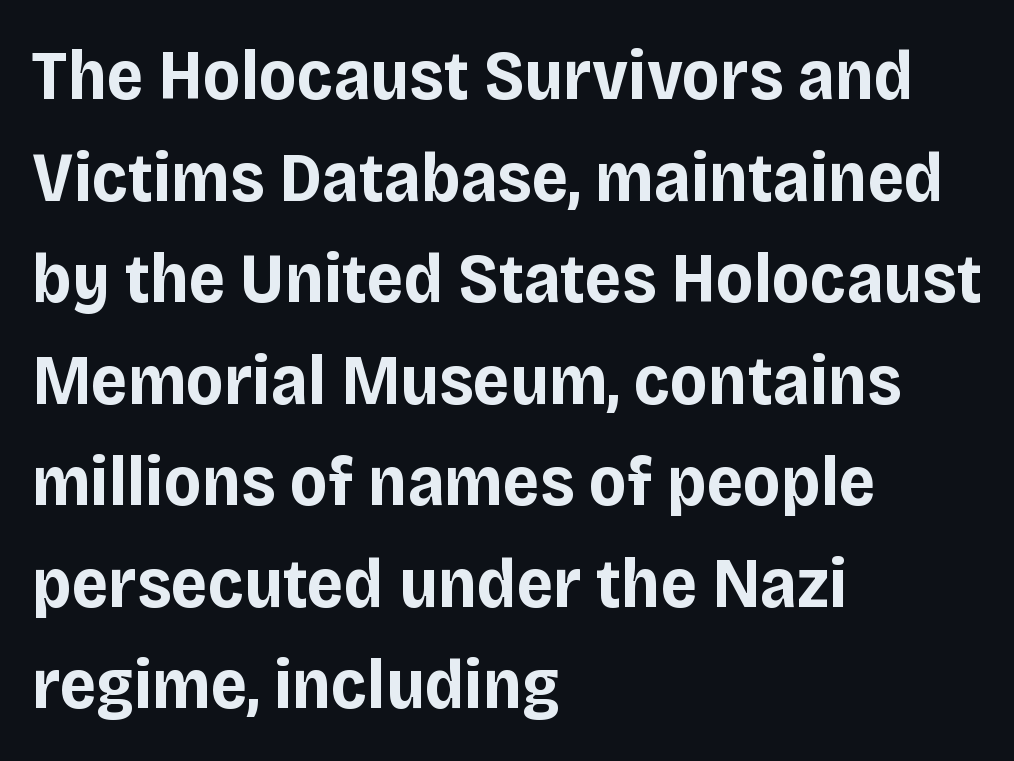
The image shows 71 px bold sans-serif type, upright; set left-aligned, normal line spacing (1.43x), normal letter spacing, not underlined; low stroke contrast and a large x-height.
